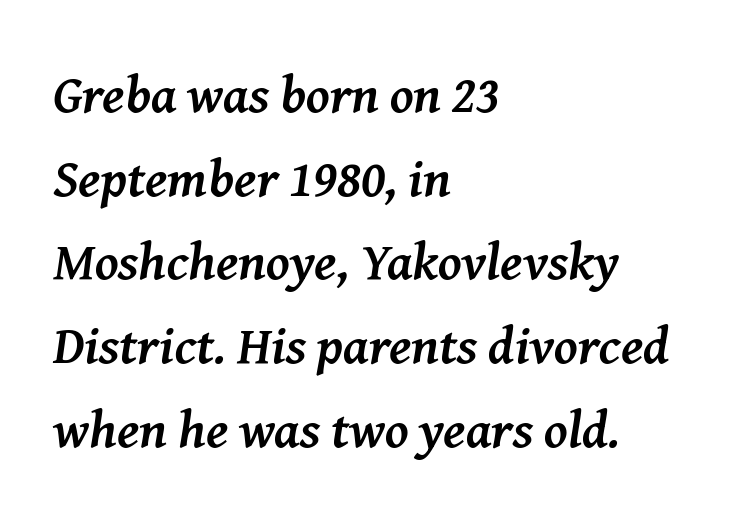
Rendered with sloped, italic letterforms. What's the leading like? Ordinary, nothing unusual. A typesetter would label this face a serif. This rendering leaves character spacing at its baseline value. Bold? Absolutely — the strokes are thick and heavy. This rendering features lettering with no underline.
